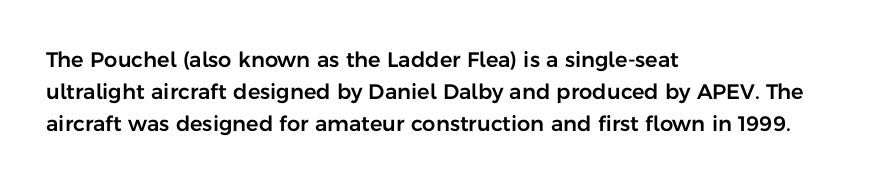
The image shows 21 px text type, upright; set left-aligned, normal line spacing (1.53x), normal letter spacing, not underlined.
